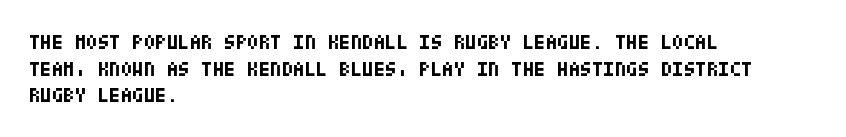
Q: Is the text bold? A: Yes.
Q: Is the text italic (slanted)? A: No, it is upright.
Q: Is the text underlined? A: No.
Q: How is the paragraph aligned? A: Left-aligned.
Q: Is the spacing between letters normal or unusually wide? A: Normal.
Q: Is the spacing between lines tight, normal or loose? A: Normal.
